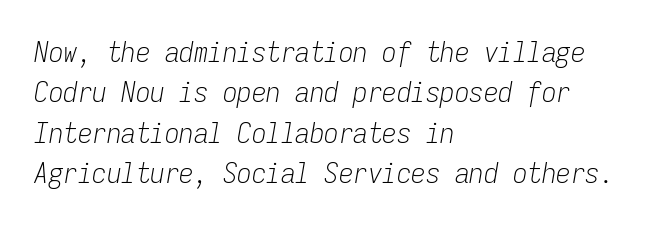
Q: Is the text bold? A: No.
Q: Is the text italic (slanted)? A: Yes, it leans right by about 9 degrees.
Q: Is the text underlined? A: No.
Q: How is the paragraph aligned? A: Left-aligned.
Q: Is the spacing between letters normal or unusually wide? A: Normal.
Q: Is the spacing between lines tight, normal or loose? A: Normal.
Q: Width (condensed, normal, or wide)? A: Condensed.
Q: Stroke contrast? A: Low.
Q: x-height? A: Medium.
Q: Monospaced? A: Yes.
